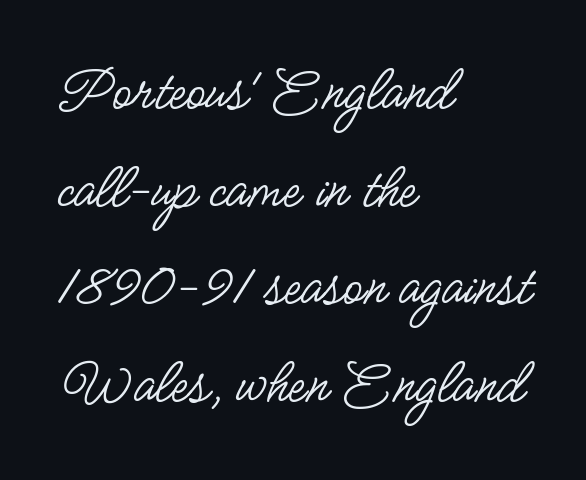
Q: Is the text bold? A: No.
Q: Is the text italic (slanted)? A: Yes.
Q: Is the typeface a serif or a sans-serif typeface? A: Sans-serif.
Q: Is the text underlined? A: No.
Q: How is the paragraph aligned? A: Left-aligned.
Q: Is the spacing between letters normal or unusually wide? A: Normal.
Q: Is the spacing between lines tight, normal or loose? A: Normal.
Q: Width (condensed, normal, or wide)? A: Condensed.
Q: Stroke contrast? A: Low.
Q: x-height? A: Small.
Q: Monospaced? A: No.
